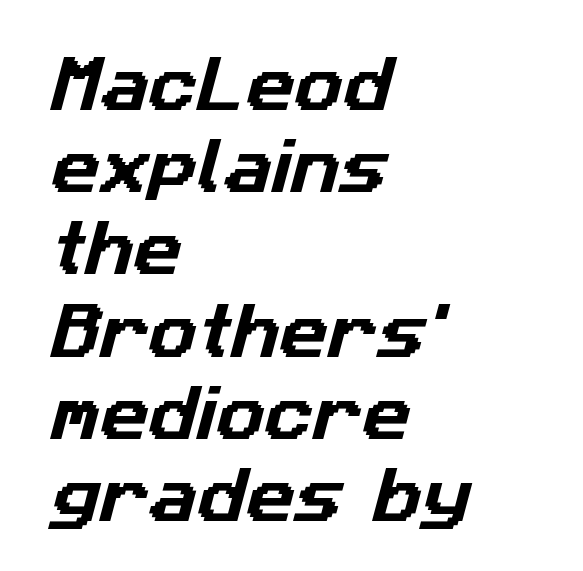
Q: Is the typeface a serif or a sans-serif typeface? A: Sans-serif.
Q: Is the text underlined? A: No.
Q: How is the paragraph aligned? A: Left-aligned.
Q: Is the spacing between letters normal or unusually wide? A: Normal.
Q: Is the spacing between lines tight, normal or loose? A: Normal.
Q: Width (condensed, normal, or wide)? A: Normal.
Q: Stroke contrast? A: Low.
Q: x-height? A: Medium.
Q: Monospaced? A: No.
